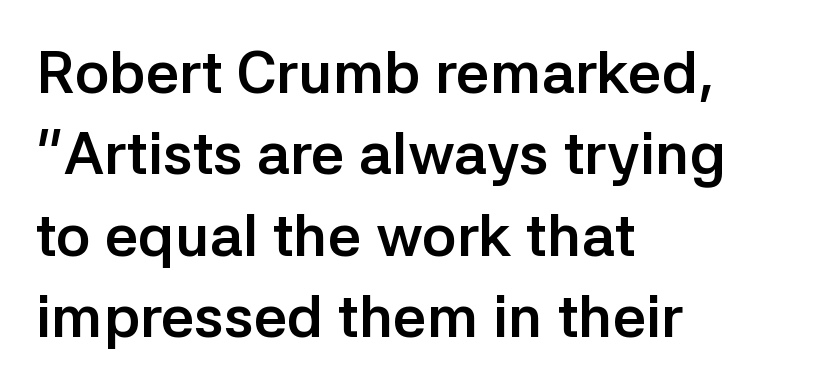
Typesetter's note: full bold, strokes at maximum text heaviness. The type sits square on the baseline with zero lean. A clean baseline with only descenders dipping below it. Spacing between characters is what you'd get straight out of the box. The line-height multiplier appears to be the usual default.
